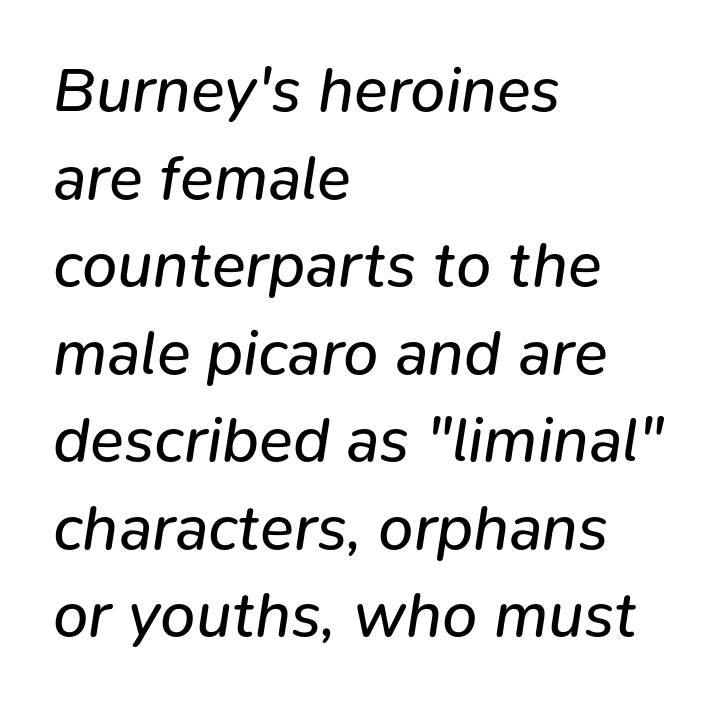
A bare baseline throughout the passage. Do the characters align in a grid? No, the font is proportional. The vertical gap from one line to the next is medium. The passage is arranged the way most books set body copy — flush left. The tracking reads as untouched default to a designer's eye.
